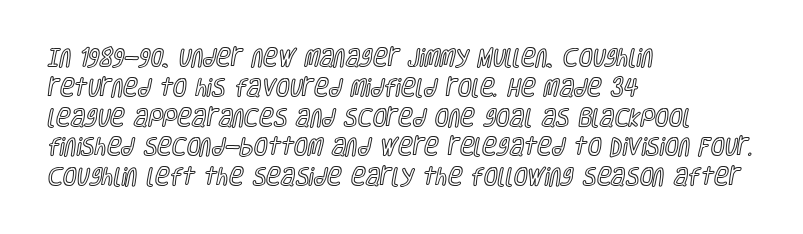
Notice how descenders clear the ascenders below comfortably — that's standard leading. In terms of letterspacing, this is plain default setting. Descender tails drop into unmarked territory. Layout note: lines flush left.
